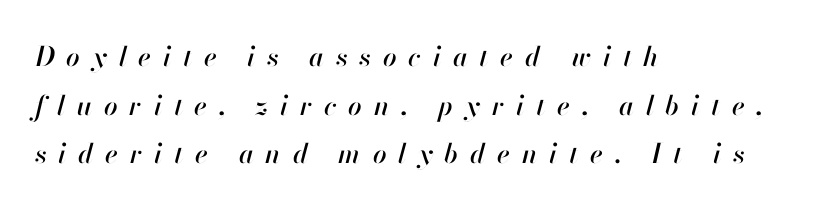
Words appear elongated and porous because spacing is wide. The baseline area is clear. Caption: multi-line text, flush left, ragged right. Style check: oblique.
